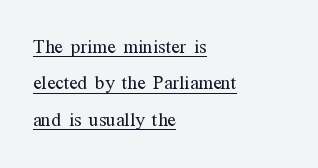
Q: Is the text bold? A: No.
Q: Is the text italic (slanted)? A: No, it is upright.
Q: Is the text underlined? A: Yes.
Q: How is the paragraph aligned? A: Left-aligned.
Q: Is the spacing between letters normal or unusually wide? A: Normal.
Q: Is the spacing between lines tight, normal or loose? A: Normal.
